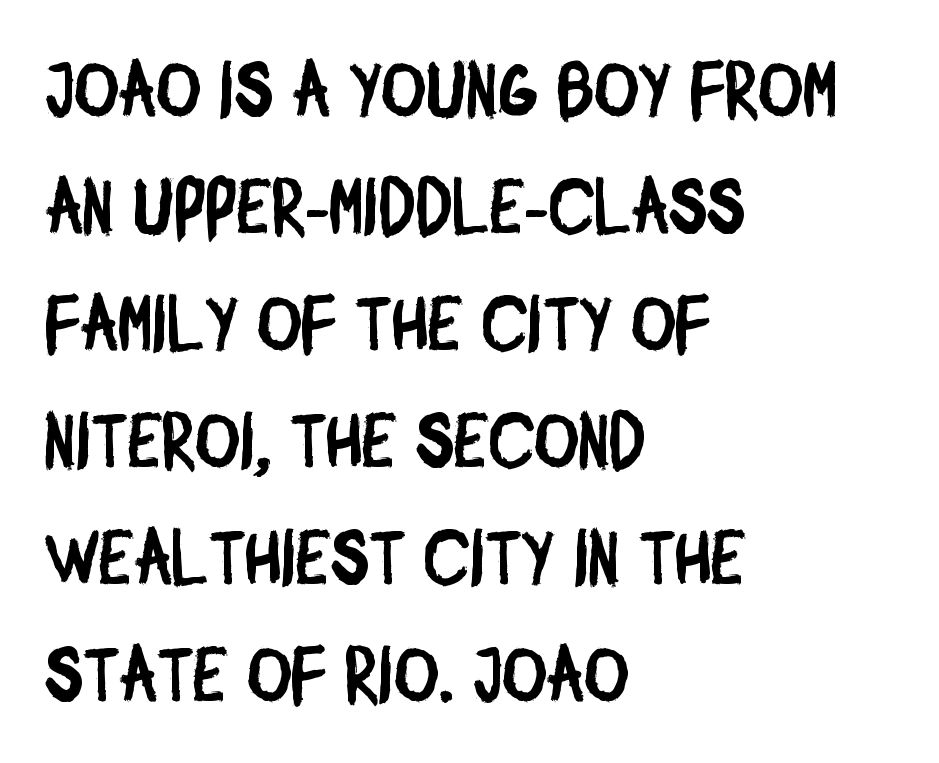
{"serif": "no", "width": "condensed", "stroke_contrast": "low", "x_height": "large", "monospaced": "no", "underline": "no", "align": "left", "line_spacing": "normal", "line_spacing_ratio": 1.54, "letter_spacing": "normal", "letter_spacing_em": 0.0, "glyph_px": 76}
